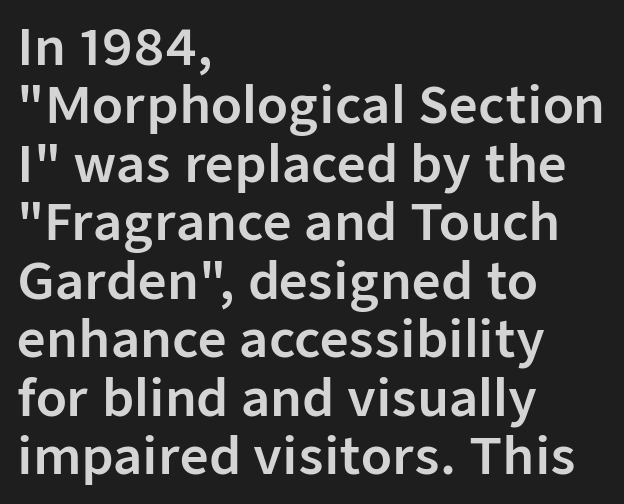
{"serif": "no", "italic": "no", "width": "normal", "stroke_contrast": "low", "x_height": "medium", "monospaced": "no", "underline": "no", "align": "left", "line_spacing_ratio": 1.17, "letter_spacing": "normal", "letter_spacing_em": 0.0, "glyph_px": 50}
